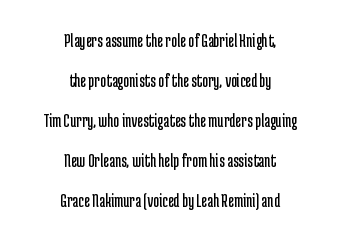
{"italic": "no", "bold": "no", "underline": "no", "align": "center", "line_spacing": "loose", "line_spacing_ratio": 2.0, "letter_spacing": "normal", "letter_spacing_em": 0.0, "glyph_px": 20}
